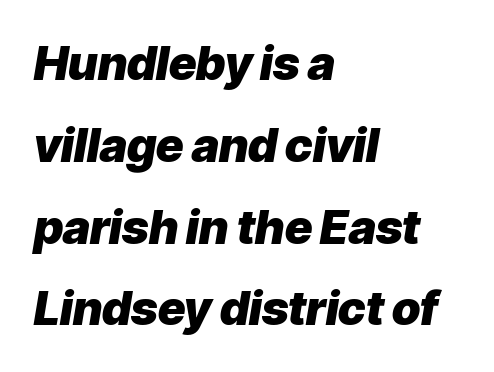
{"italic": "yes", "lean": "right", "slant_degrees": 9, "bold": "yes", "weight": "heavy", "width": "normal", "stroke_contrast": "low", "x_height": "medium", "monospaced": "no", "underline": "no", "align": "left", "line_spacing_ratio": 1.74, "letter_spacing": "normal", "letter_spacing_em": 0.0, "glyph_px": 47}
